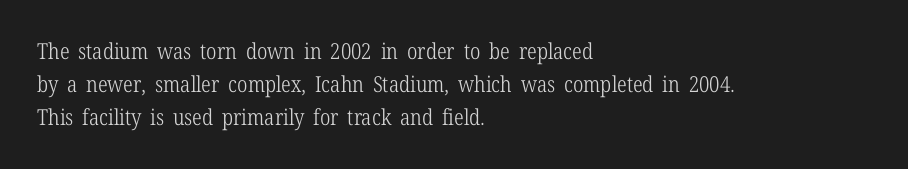
Descender tails drop into unmarked territory. Vertically, the passage feels balanced, rows spaced as you'd expect. The typesetter chose a ragged-right arrangement here. The typography opts for an upright posture over an oblique one. The rendering keeps characters at their native spacing. Stroke mass is kept to a normal reading level or below.
